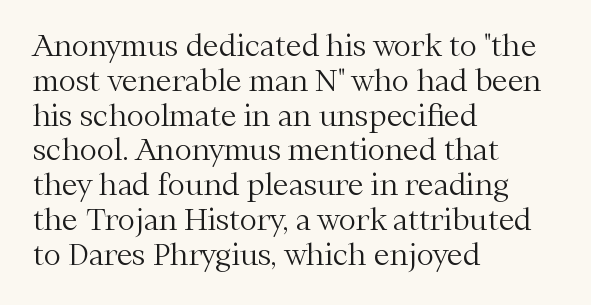
The image shows 29 px light serif type, upright; set left-aligned, line spacing 1.2x, normal letter spacing, not underlined; medium stroke contrast and a medium x-height.
